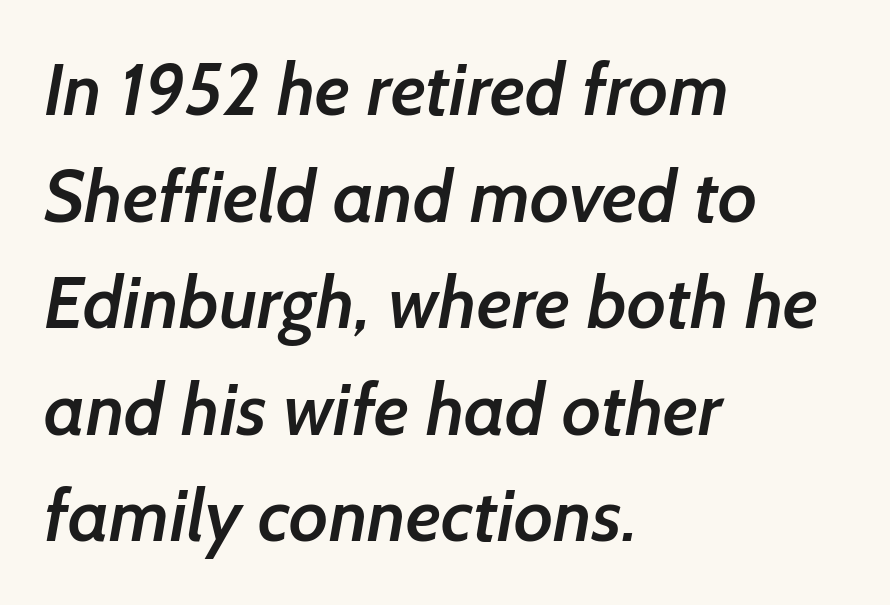
Q: Is the text bold? A: Semi-bold.
Q: Is the typeface a serif or a sans-serif typeface? A: Sans-serif.
Q: Is the text underlined? A: No.
Q: How is the paragraph aligned? A: Left-aligned.
Q: Is the spacing between letters normal or unusually wide? A: Normal.
Q: Is the spacing between lines tight, normal or loose? A: Normal.
Q: Width (condensed, normal, or wide)? A: Normal.
Q: Stroke contrast? A: Low.
Q: x-height? A: Medium.
Q: Monospaced? A: No.
